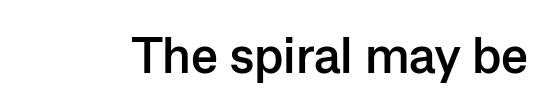
{"serif": "no", "italic": "no", "bold": "yes", "weight": "semibold", "width": "normal", "stroke_contrast": "low", "x_height": "medium", "monospaced": "no", "underline": "no", "letter_spacing": "normal", "letter_spacing_em": 0.0, "glyph_px": 51}
